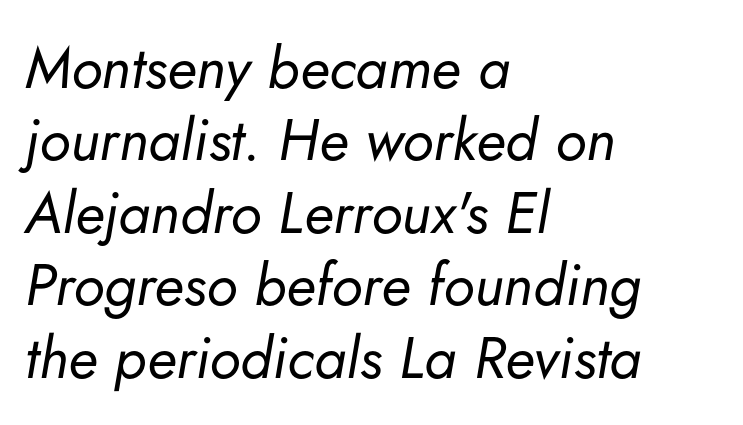
Q: Is the text bold? A: No.
Q: Is the text italic (slanted)? A: Yes, it leans right by about 5 degrees.
Q: Is the text underlined? A: No.
Q: How is the paragraph aligned? A: Left-aligned.
Q: Is the spacing between letters normal or unusually wide? A: Normal.
Q: Is the spacing between lines tight, normal or loose? A: Normal.
Q: Width (condensed, normal, or wide)? A: Normal.
Q: Stroke contrast? A: Low.
Q: x-height? A: Small.
Q: Monospaced? A: No.
